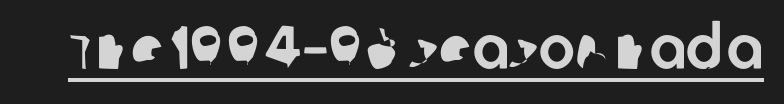
{"serif": "no", "width": "normal", "stroke_contrast": "low", "x_height": "large", "monospaced": "no", "underline": "yes", "letter_spacing": "normal", "letter_spacing_em": 0.0, "glyph_px": 61}
